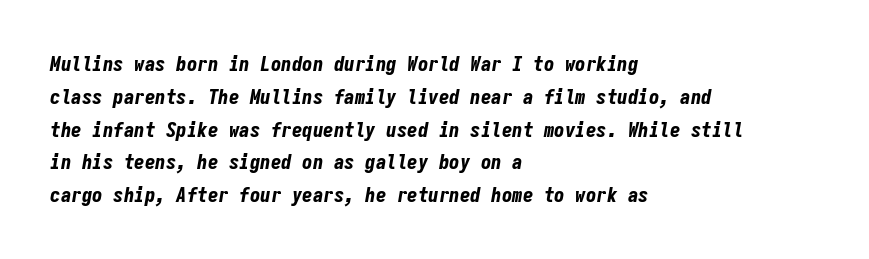
Q: Is the text bold? A: Yes.
Q: Is the text italic (slanted)? A: Yes, it leans right by about 9 degrees.
Q: Is the text underlined? A: No.
Q: How is the paragraph aligned? A: Left-aligned.
Q: Is the spacing between letters normal or unusually wide? A: Normal.
Q: Is the spacing between lines tight, normal or loose? A: Normal.
